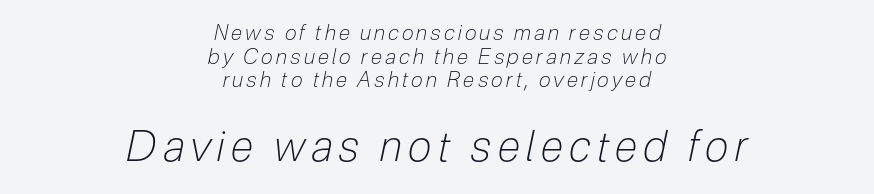
The image shows 42 px light, condensed type, italic (leaning right); set centered, tight line spacing (1.13x), not underlined; the second (bottom) block is 2.0x larger; low stroke contrast and a medium x-height.
